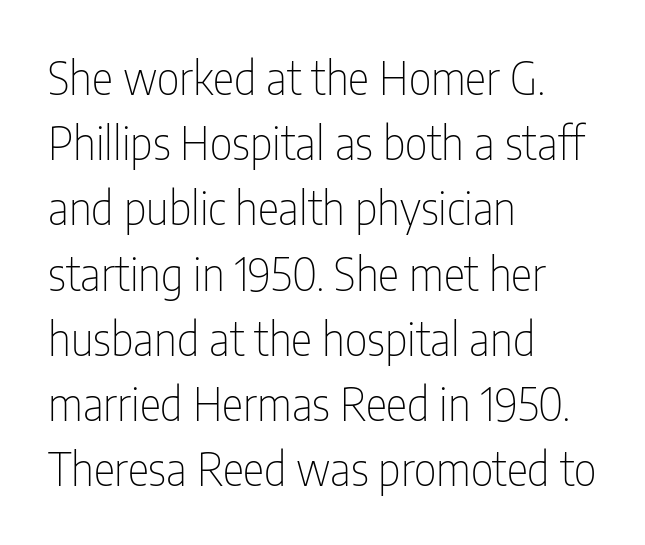
The image shows 45 px thin, condensed sans-serif type, upright; set left-aligned, normal line spacing (1.45x), normal letter spacing, not underlined; low stroke contrast and a medium x-height.
